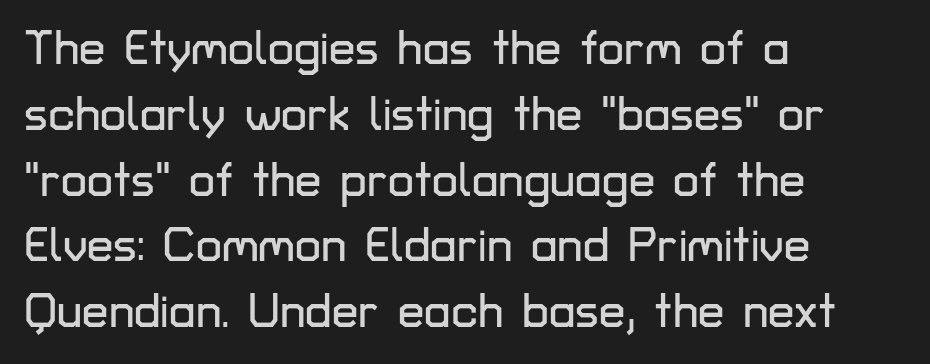
Q: Is the text italic (slanted)? A: No, it is upright.
Q: Is the typeface a serif or a sans-serif typeface? A: Sans-serif.
Q: Is the text underlined? A: No.
Q: How is the paragraph aligned? A: Left-aligned.
Q: Is the spacing between letters normal or unusually wide? A: Normal.
Q: Is the spacing between lines tight, normal or loose? A: Normal.
Q: Width (condensed, normal, or wide)? A: Normal.
Q: Stroke contrast? A: Low.
Q: x-height? A: Medium.
Q: Monospaced? A: No.
